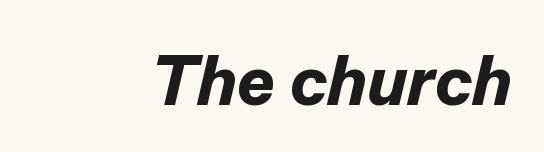
{"italic": "yes", "lean": "right", "slant_degrees": 13, "bold": "yes", "weight": "bold", "width": "normal", "stroke_contrast": "low", "x_height": "medium", "monospaced": "no", "underline": "no", "letter_spacing": "normal", "letter_spacing_em": 0.0, "glyph_px": 71}
